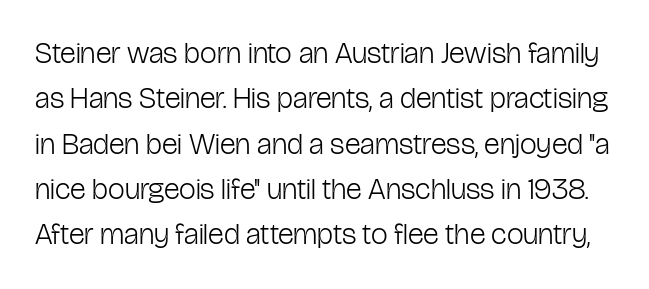
Honestly, the letter spacing is just normal — you wouldn't notice it. The space between consecutive lines is moderate. The weight would be labelled regular, book, light, or lighter still. This sample has the flowing, uneven cadence of proportional lettering. A clean baseline with only descenders dipping below it. These lines are composed in type without serifs.
